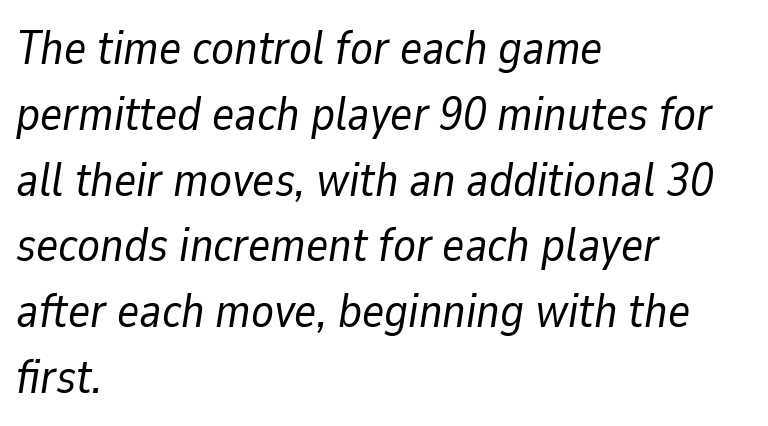
The image shows 47 px regular-weight type, italic (leaning right); set left-aligned, normal line spacing (1.4x), normal letter spacing, not underlined; low stroke contrast and a medium x-height.
